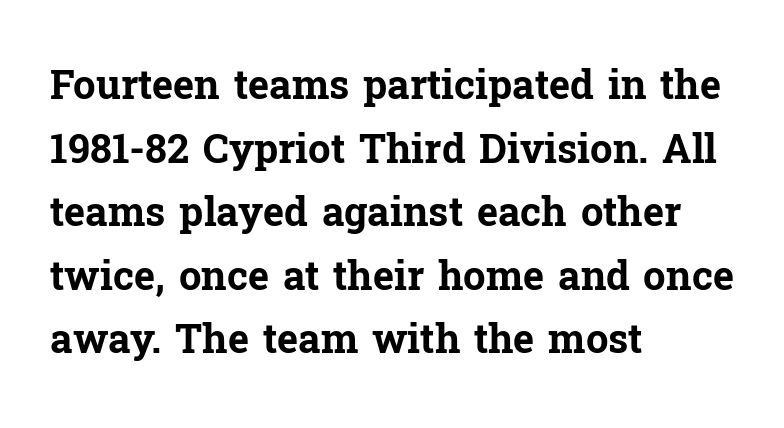
{"serif": "yes", "italic": "no", "bold": "yes", "weight": "bold", "width": "normal", "stroke_contrast": "low", "x_height": "medium", "monospaced": "no", "underline": "no", "align": "left", "line_spacing": "normal", "line_spacing_ratio": 1.59, "letter_spacing": "normal", "letter_spacing_em": 0.0, "glyph_px": 40}
